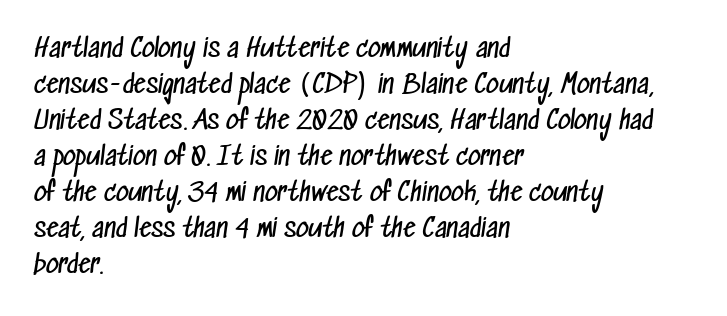
Evenly set lines give the paragraph a standard silhouette. Stems and bowls with no extra thickness — not bold. Line beginnings align vertically; line endings do not. This rendering features lettering with no underline. Words appear dense and cohesive because spacing is normal.
